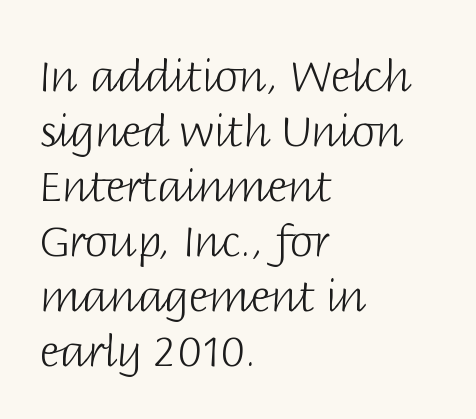
The image shows 43 px light sans-serif type, upright; set left-aligned, normal line spacing (1.28x), normal letter spacing, not underlined; low stroke contrast and a large x-height.
